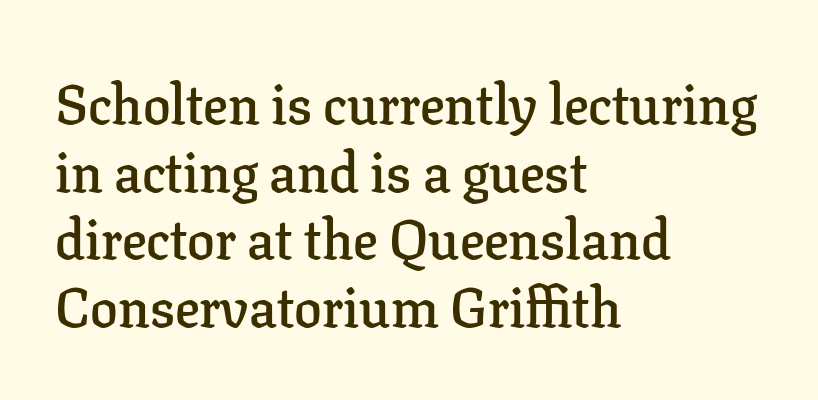
Q: Is the text bold? A: Semi-bold.
Q: Is the text italic (slanted)? A: No, it is upright.
Q: Is the typeface a serif or a sans-serif typeface? A: Serif.
Q: Is the text underlined? A: No.
Q: How is the paragraph aligned? A: Left-aligned.
Q: Is the spacing between letters normal or unusually wide? A: Normal.
Q: Width (condensed, normal, or wide)? A: Normal.
Q: Stroke contrast? A: Low.
Q: x-height? A: Medium.
Q: Monospaced? A: No.
